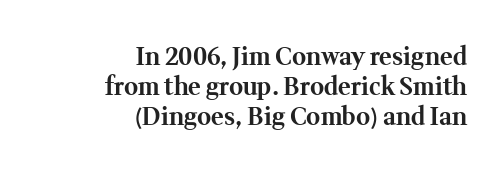
You can tell it's not italic because the verticals are truly vertical. Compared with a flush-left layout, this one pins lines to the opposite, right side. The typesetting leans heavy: a genuine bold. The string is rendered with underlining switched off. The letterforms sit shoulder to shoulder at normal distance.
